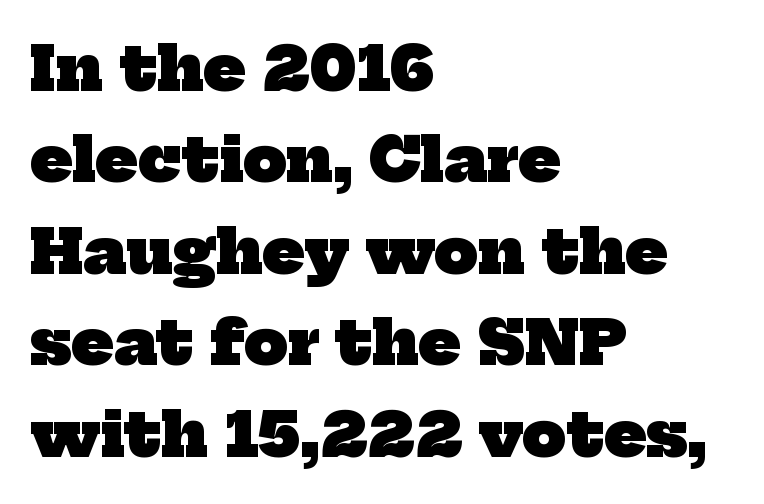
The image shows 61 px heavy serif type; set left-aligned, normal line spacing (1.5x), normal letter spacing, not underlined; low stroke contrast and a medium x-height.
